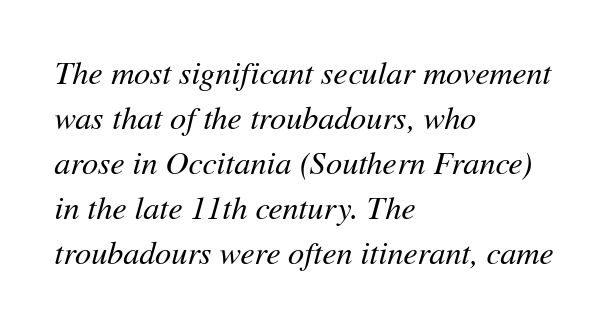
{"italic": "yes", "lean": "right", "slant_degrees": 11, "bold": "no", "weight": "regular", "width": "normal", "stroke_contrast": "medium", "x_height": "medium", "monospaced": "no", "underline": "no", "align": "left", "line_spacing": "normal", "line_spacing_ratio": 1.41, "letter_spacing": "normal", "letter_spacing_em": 0.0, "glyph_px": 32}
